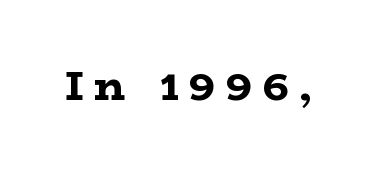
The image shows 41 px bold, wide serif type, upright; set unusually wide letter spacing (+0.26 em), not underlined; low stroke contrast and a medium x-height.
